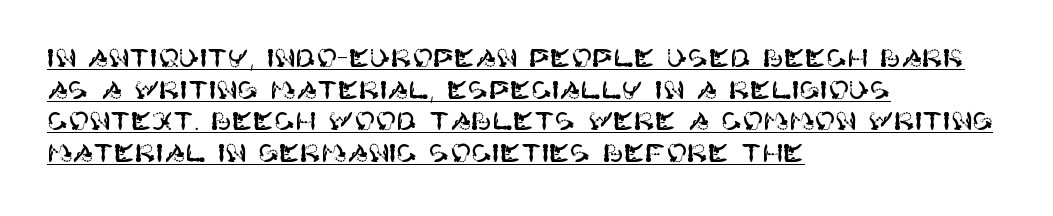
The image shows 25 px text type, upright; set left-aligned, normal line spacing (1.27x), normal letter spacing, underlined.
